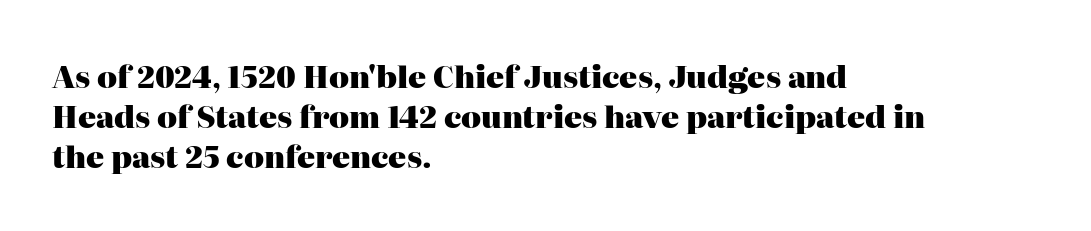
Q: Is the text bold? A: Yes.
Q: Is the text italic (slanted)? A: No, it is upright.
Q: Is the typeface a serif or a sans-serif typeface? A: Serif.
Q: Is the text underlined? A: No.
Q: How is the paragraph aligned? A: Left-aligned.
Q: Is the spacing between letters normal or unusually wide? A: Normal.
Q: Is the spacing between lines tight, normal or loose? A: Normal.
Q: Width (condensed, normal, or wide)? A: Normal.
Q: Stroke contrast? A: High.
Q: x-height? A: Medium.
Q: Monospaced? A: No.
